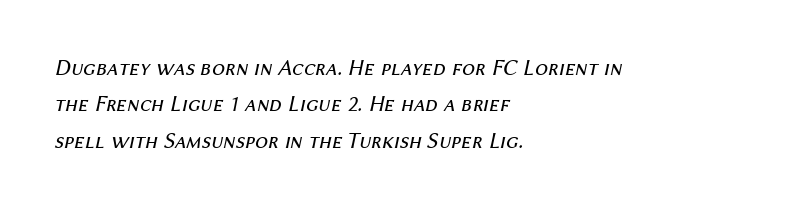
Only glyphs here, with clear space below each row. The cut favours lightness, reaching ordinary text weight at its darkest. Which margin do the lines hug? The left one — the right edge is uneven. The face used here is rendered with its standard letterfit.
